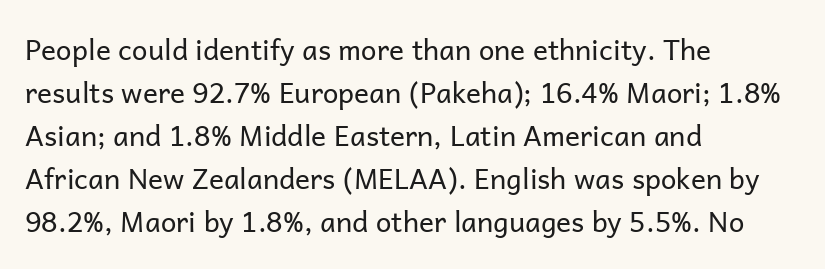
These lines were composed using upright roman letters. Stems and bowls with no extra thickness — not bold. The space between consecutive lines is moderate. What kind of face is this? One without serifs — a sans.
